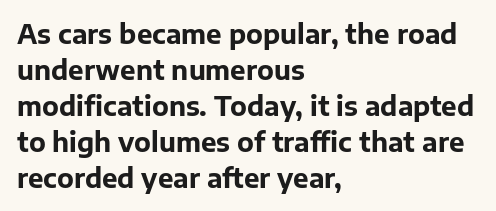
Weight: bold. Inter-character spacing is left at the font's built-in metrics. Check the space under the baseline: it is left empty. These lines sit exactly where default settings would place them. Compared with a centered layout, this one pins lines to the left instead.
